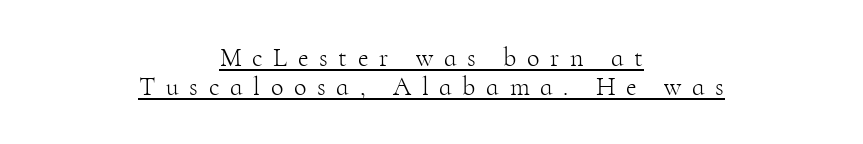
A light-to-regular cut is what we see here. A typesetter would mark this as roman, not italic. The vertical gap from one line to the next is small. The horizontal fit of the characters is loose and conspicuously gappy. Emphasis is given by a line drawn under the lettering. Line starts and ends both wander, symmetrically.
